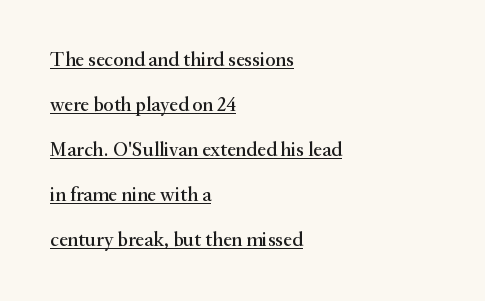
{"italic": "no", "underline": "yes", "align": "left", "line_spacing": "loose", "line_spacing_ratio": 2.25, "letter_spacing": "normal", "letter_spacing_em": 0.0, "glyph_px": 20}
